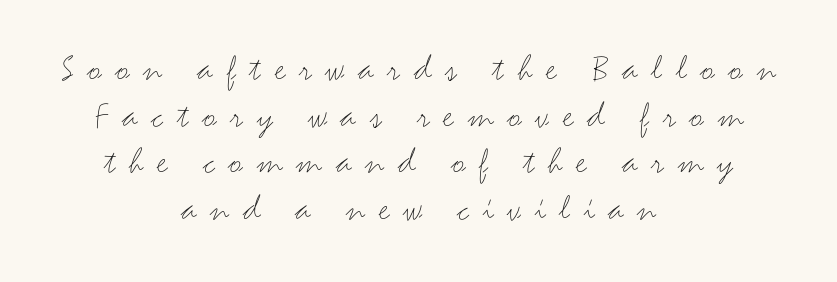
{"serif": "no", "bold": "no", "weight": "light", "width": "wide", "stroke_contrast": "medium", "x_height": "small", "monospaced": "no", "underline": "no", "align": "center", "line_spacing_ratio": 1.23, "letter_spacing": "wide", "letter_spacing_em": 0.36, "glyph_px": 38}
